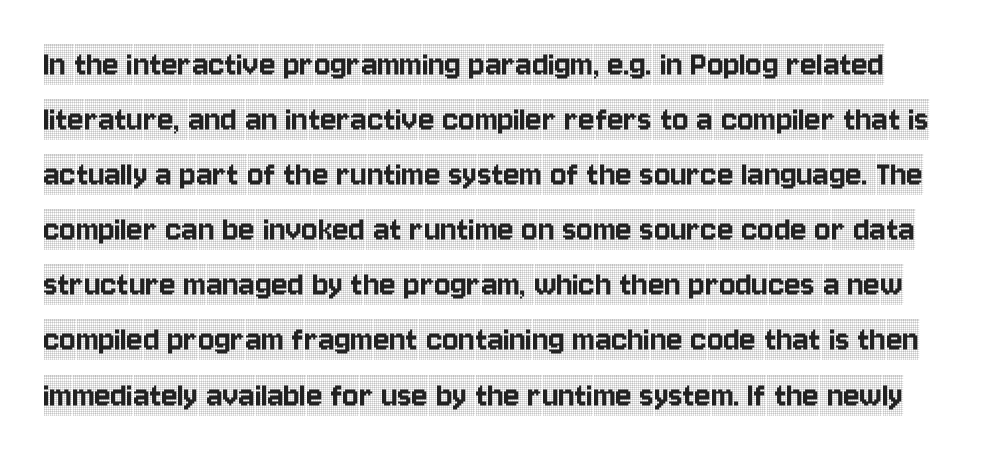
Q: Is the text italic (slanted)? A: No, it is upright.
Q: Is the typeface a serif or a sans-serif typeface? A: Serif.
Q: Is the text underlined? A: No.
Q: Is the spacing between letters normal or unusually wide? A: Normal.
Q: Is the spacing between lines tight, normal or loose? A: Normal.
Q: Width (condensed, normal, or wide)? A: Condensed.
Q: x-height? A: Large.
Q: Monospaced? A: No.
